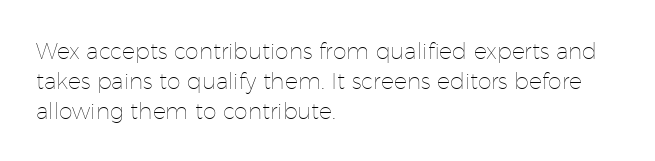
Q: Is the text bold? A: No.
Q: Is the text italic (slanted)? A: No, it is upright.
Q: Is the text underlined? A: No.
Q: How is the paragraph aligned? A: Left-aligned.
Q: Is the spacing between letters normal or unusually wide? A: Normal.
Q: Is the spacing between lines tight, normal or loose? A: Normal.
